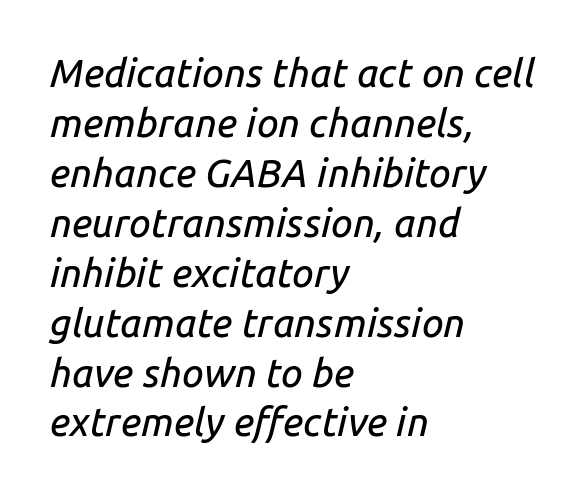
Q: Is the text italic (slanted)? A: Yes, it leans right by about 14 degrees.
Q: Is the text underlined? A: No.
Q: How is the paragraph aligned? A: Left-aligned.
Q: Is the spacing between letters normal or unusually wide? A: Normal.
Q: Is the spacing between lines tight, normal or loose? A: Normal.
Q: Width (condensed, normal, or wide)? A: Normal.
Q: Stroke contrast? A: Low.
Q: x-height? A: Medium.
Q: Monospaced? A: No.
